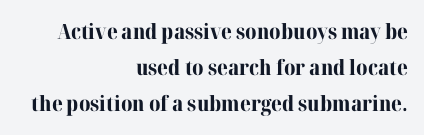
Is there any slant? The stems are plumb. Check the space under the baseline: it is left empty. These lines keep a tight, regular rhythm from letter to letter. Compared with a flush-left layout, this one pins lines to the opposite, right side.
